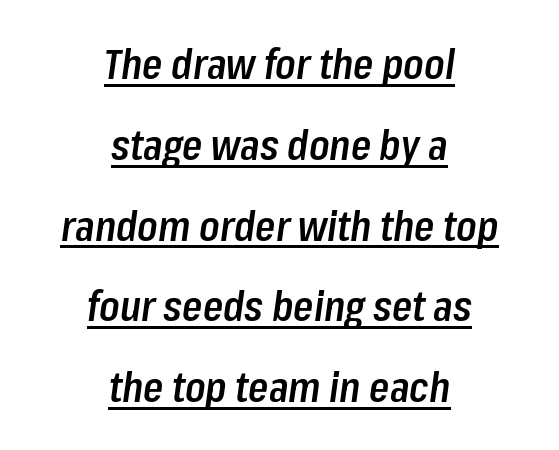
Honestly, the letter spacing is just normal — you wouldn't notice it. You could not count columns in this text — the font is proportionally spaced. Set as a demibold, roughly 600 on the weight scale. These characters rest on top of a visible drawn line.
